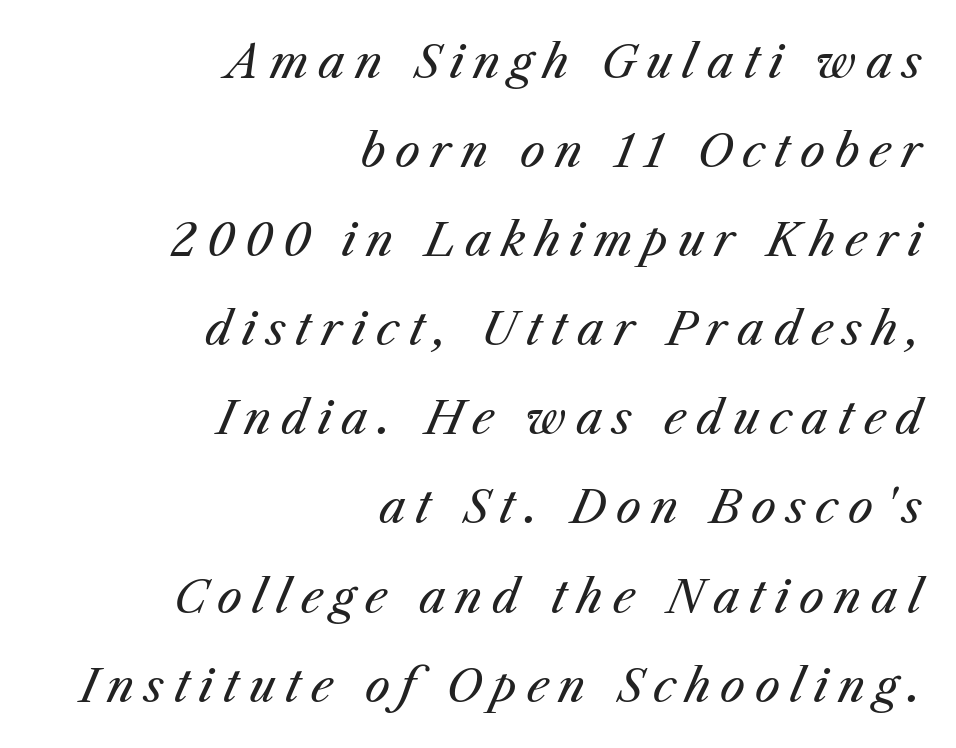
The compositor pushed each line to the right boundary. This sample has the flowing, uneven cadence of proportional lettering. Vertically, the passage feels expansive, rows floating well apart. The line texture is sparse and dotted thanks to wide tracking. There's an unmistakable incline to the writing here. Each stroke keeps to a modest, everyday thickness or less.
